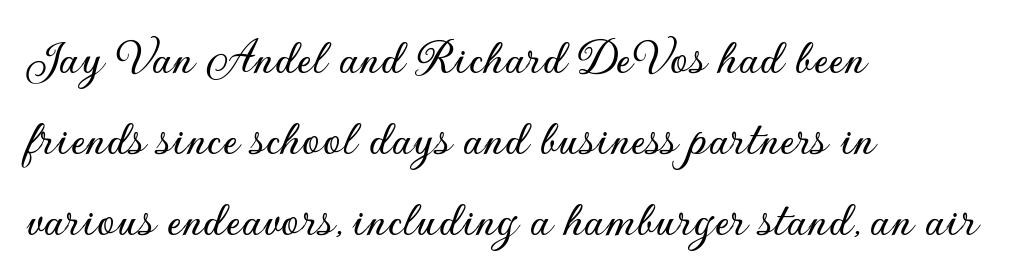
Are there feet on the stems? There aren't — it's a sans. One glance says typical: line gaps are just what's usual. Reading down the block, your eye returns to a fixed left position each line. The rendering uses natural spacing where letterforms have individual widths. Underline: absent.
